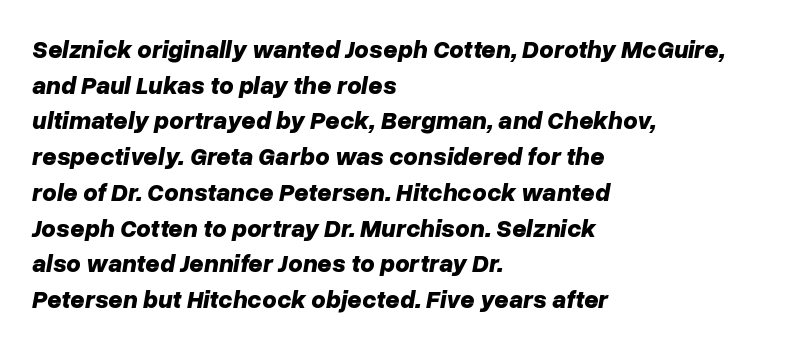
The image shows 25 px bold type, italic (leaning right); set left-aligned, normal line spacing (1.43x), normal letter spacing, not underlined.
